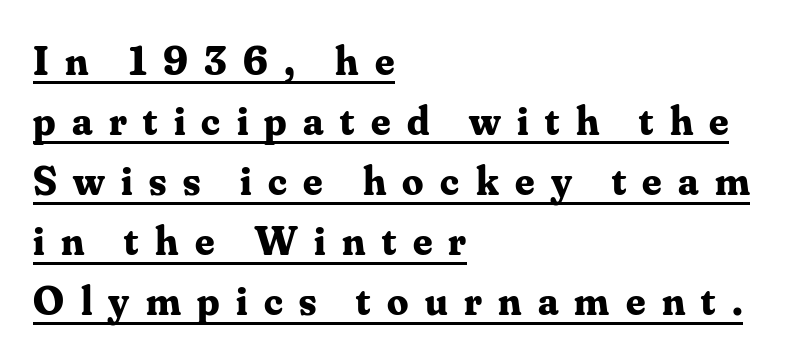
{"serif": "yes", "italic": "no", "bold": "yes", "weight": "bold", "width": "normal", "stroke_contrast": "medium", "x_height": "small", "monospaced": "no", "underline": "yes", "align": "left", "line_spacing": "normal", "line_spacing_ratio": 1.43, "letter_spacing": "wide", "letter_spacing_em": 0.39, "glyph_px": 42}
